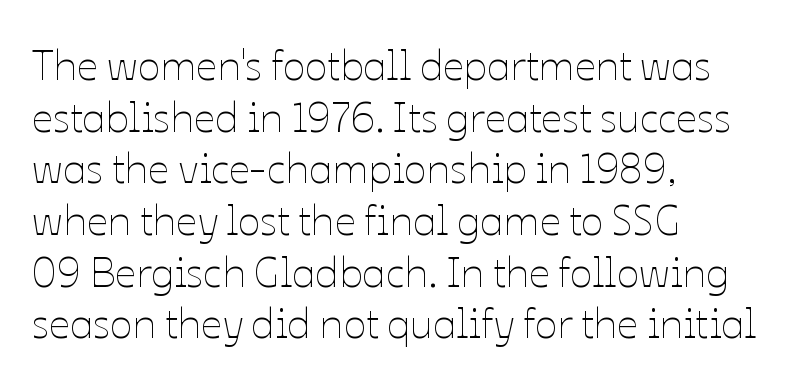
Q: Is the text bold? A: No.
Q: Is the text italic (slanted)? A: No, it is upright.
Q: Is the text underlined? A: No.
Q: How is the paragraph aligned? A: Left-aligned.
Q: Is the spacing between letters normal or unusually wide? A: Normal.
Q: Width (condensed, normal, or wide)? A: Normal.
Q: Stroke contrast? A: Low.
Q: x-height? A: Medium.
Q: Monospaced? A: No.
